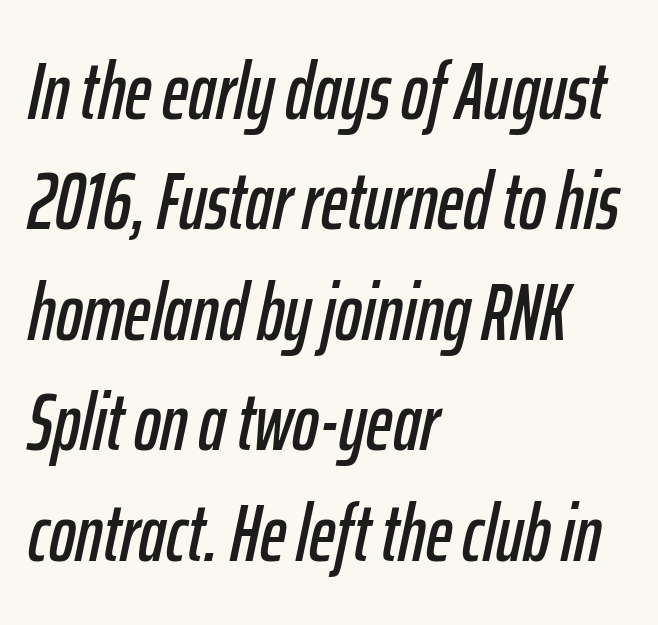
The image shows 80 px condensed type, italic (leaning right); set left-aligned, normal line spacing (1.38x), normal letter spacing, not underlined; low stroke contrast and a medium x-height.
